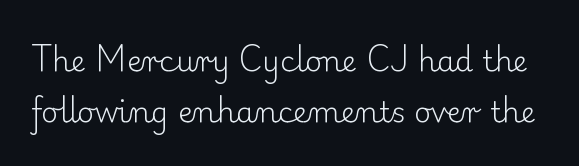
The image shows 29 px light type, upright; set line spacing 1.75x, normal letter spacing, not underlined; low stroke contrast and a small x-height.
